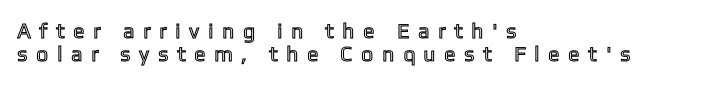
{"italic": "no", "underline": "no", "align": "left", "line_spacing": "tight", "line_spacing_ratio": 1.1, "letter_spacing": "wide", "letter_spacing_em": 0.49, "glyph_px": 21}
